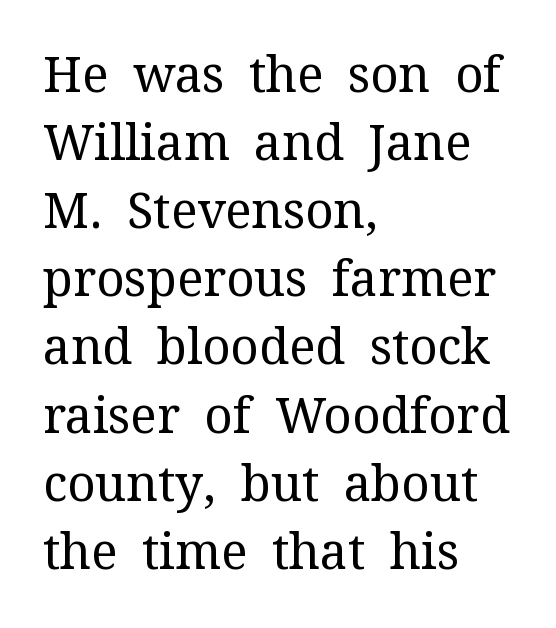
The baseline area is clear. You could call the tracking neutral — neither tight nor loose. Leading: standard. No italicization has been applied; the sample stays upright. The lines are quadded left. Unlike a clean sans, this face finishes its strokes with serifs.
